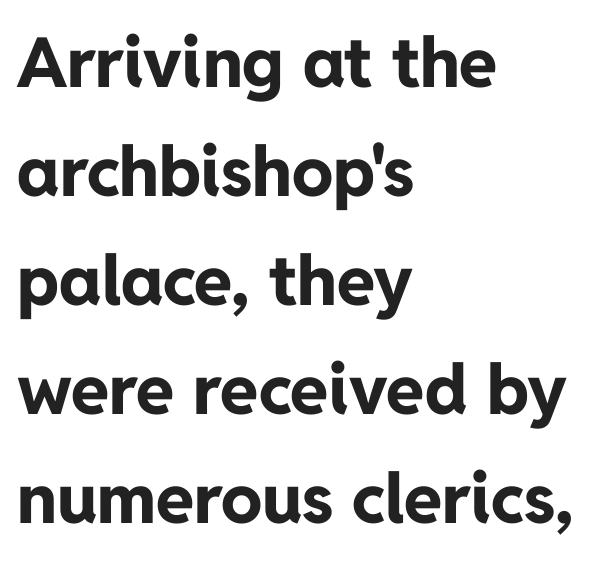
The image shows 69 px bold sans-serif type, upright; set left-aligned, normal line spacing (1.58x), normal letter spacing, not underlined; low stroke contrast and a medium x-height.
